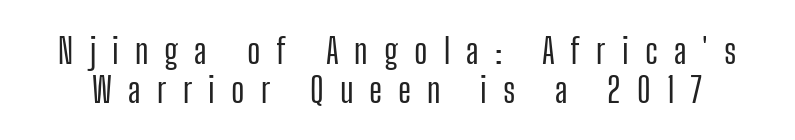
Q: Is the text italic (slanted)? A: No, it is upright.
Q: Is the typeface a serif or a sans-serif typeface? A: Sans-serif.
Q: Is the text underlined? A: No.
Q: Is the spacing between letters normal or unusually wide? A: Unusually wide.
Q: Is the spacing between lines tight, normal or loose? A: Tight.
Q: Width (condensed, normal, or wide)? A: Condensed.
Q: Stroke contrast? A: Low.
Q: x-height? A: Medium.
Q: Monospaced? A: No.
